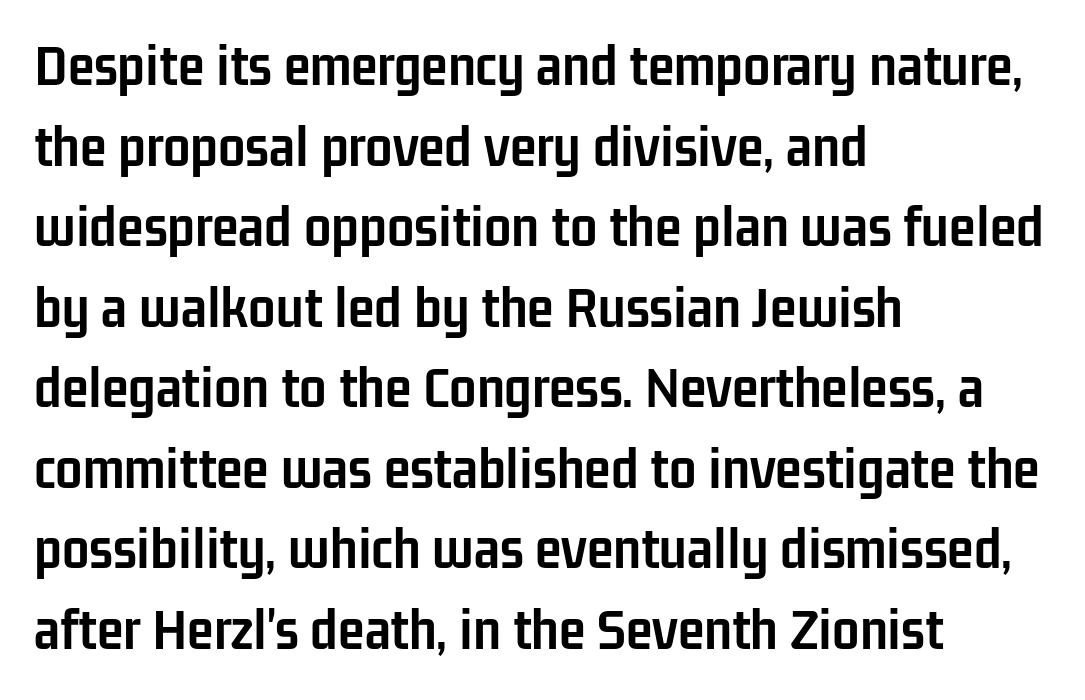
The image shows 61 px semibold, condensed sans-serif type, upright; set left-aligned, normal line spacing (1.32x), normal letter spacing, not underlined; low stroke contrast and a medium x-height.
